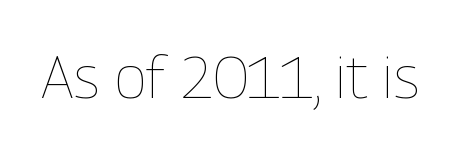
{"italic": "no", "bold": "no", "weight": "thin", "width": "condensed", "stroke_contrast": "low", "x_height": "medium", "monospaced": "no", "underline": "no", "letter_spacing": "normal", "letter_spacing_em": 0.0, "glyph_px": 59}
